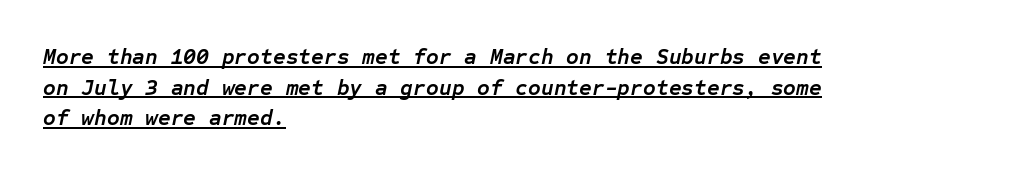
The image shows 22 px bold type, italic (leaning right); set left-aligned, normal line spacing (1.39x), normal letter spacing, underlined.
